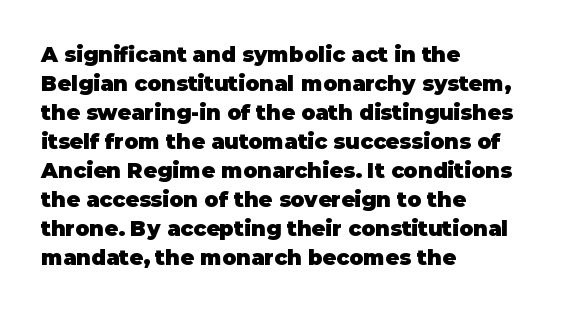
Q: Is the text bold? A: Yes.
Q: Is the text italic (slanted)? A: No, it is upright.
Q: Is the text underlined? A: No.
Q: How is the paragraph aligned? A: Left-aligned.
Q: Is the spacing between letters normal or unusually wide? A: Normal.
Q: Is the spacing between lines tight, normal or loose? A: Normal.
